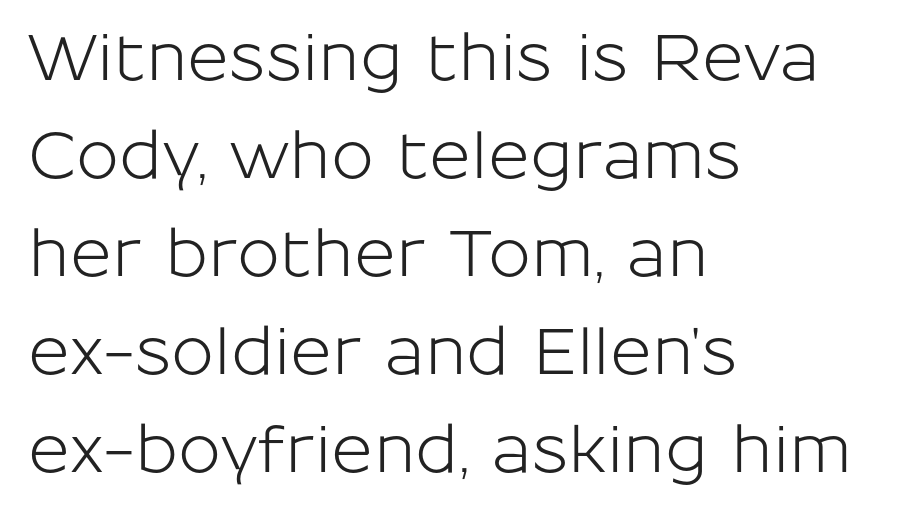
{"serif": "no", "italic": "no", "width": "normal", "stroke_contrast": "low", "x_height": "medium", "monospaced": "no", "underline": "no", "align": "left", "line_spacing": "normal", "line_spacing_ratio": 1.53, "letter_spacing": "normal", "letter_spacing_em": 0.0, "glyph_px": 64}
